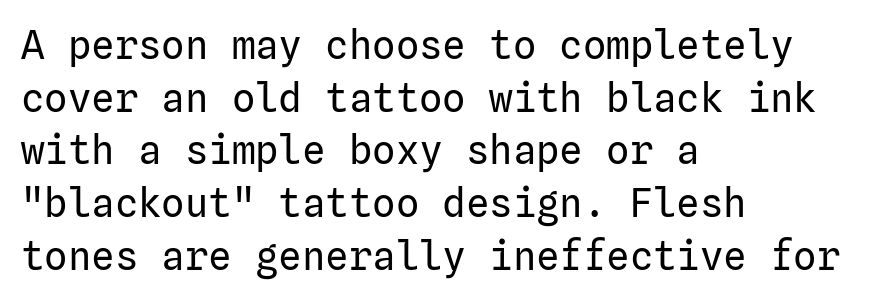
The image shows 39 px regular-weight sans-serif type, upright; set left-aligned, normal line spacing (1.35x), normal letter spacing, not underlined; low stroke contrast and a medium x-height.
